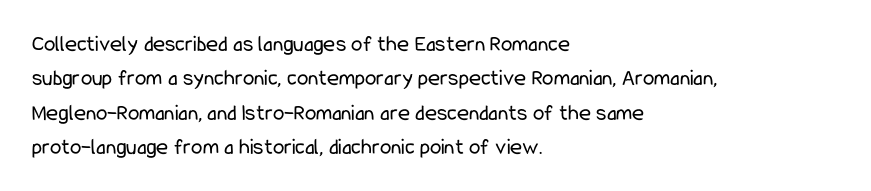
{"italic": "no", "bold": "no", "underline": "no", "align": "left", "line_spacing": "normal", "line_spacing_ratio": 1.49, "letter_spacing": "normal", "letter_spacing_em": 0.0, "glyph_px": 23}
